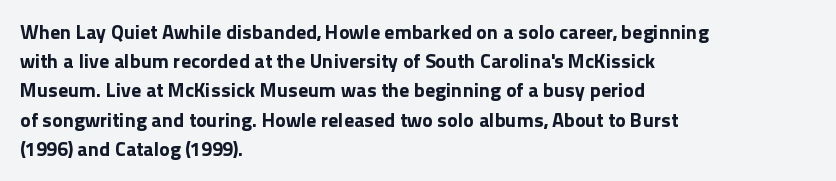
{"italic": "no", "bold": "yes", "underline": "no", "align": "left", "line_spacing": "normal", "line_spacing_ratio": 1.46, "letter_spacing": "normal", "letter_spacing_em": 0.0, "glyph_px": 20}
